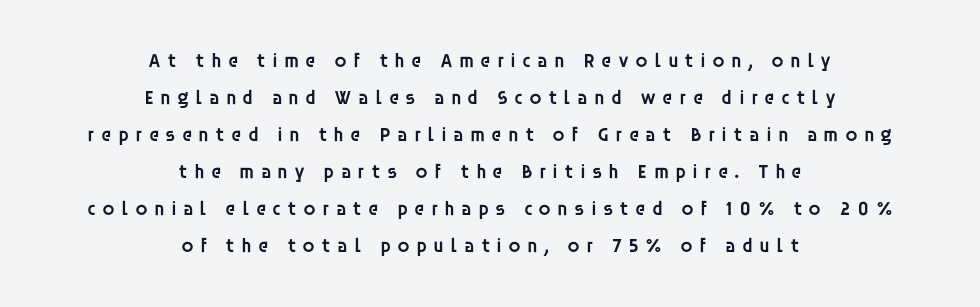
The image shows 20 px text type, upright; set centered, line spacing 1.85x, unusually wide letter spacing (+0.3 em), not underlined.
